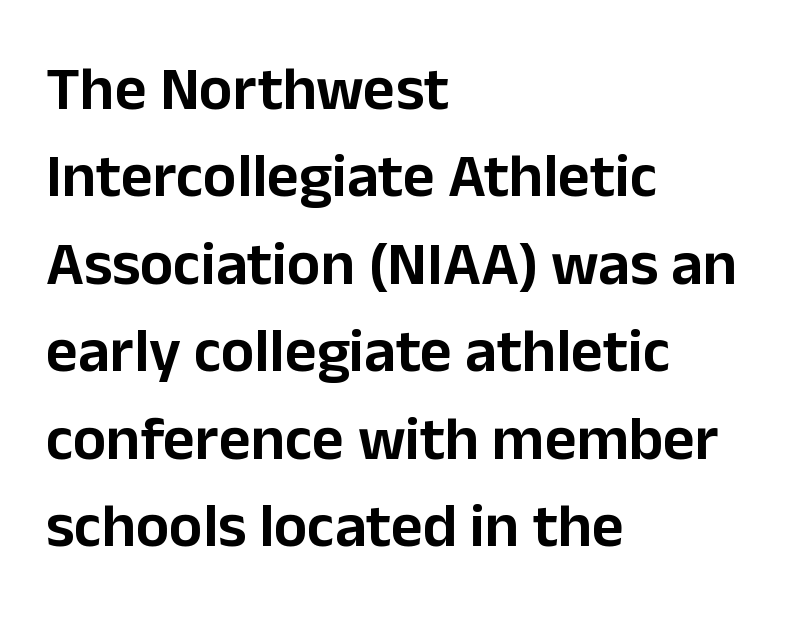
The image shows 62 px sans-serif type, upright; set left-aligned, normal line spacing (1.41x), normal letter spacing, not underlined; low stroke contrast and a medium x-height.
